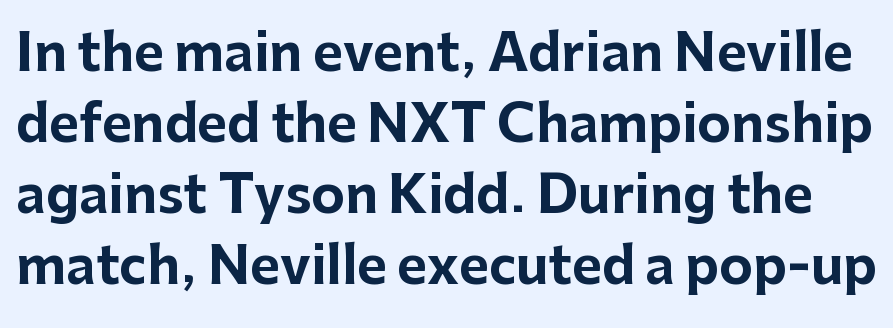
The image shows 51 px bold sans-serif type, upright; set normal line spacing (1.39x), normal letter spacing, not underlined; low stroke contrast and a medium x-height.
